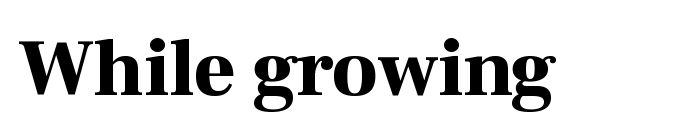
Q: Is the text bold? A: Yes.
Q: Is the text italic (slanted)? A: No, it is upright.
Q: Is the typeface a serif or a sans-serif typeface? A: Serif.
Q: Is the text underlined? A: No.
Q: Is the spacing between letters normal or unusually wide? A: Normal.
Q: Width (condensed, normal, or wide)? A: Normal.
Q: Stroke contrast? A: High.
Q: x-height? A: Medium.
Q: Monospaced? A: No.
